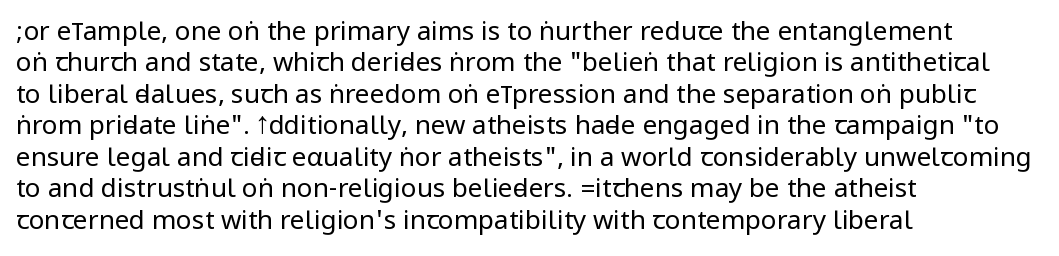
What stands out about the letter spacing? Nothing — it is the standard amount. The rendering anchors every line to the left-hand side. A light-to-regular cut is what we see here. Ordinary non-slanted type is in use.
